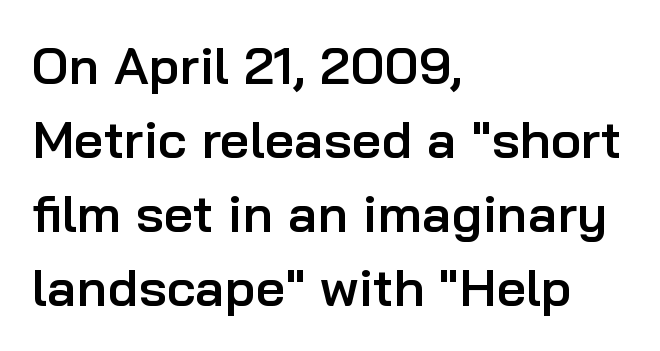
{"serif": "no", "italic": "no", "bold": "semi", "weight": "semibold", "width": "normal", "stroke_contrast": "low", "x_height": "medium", "monospaced": "no", "underline": "no", "align": "left", "line_spacing": "normal", "line_spacing_ratio": 1.42, "letter_spacing": "normal", "letter_spacing_em": 0.0, "glyph_px": 52}
